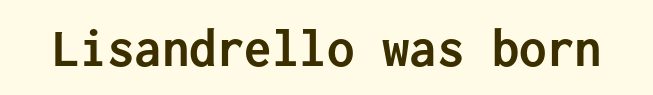
The image shows 55 px semibold sans-serif type, upright, monospaced; set normal letter spacing, not underlined; low stroke contrast and a medium x-height.
